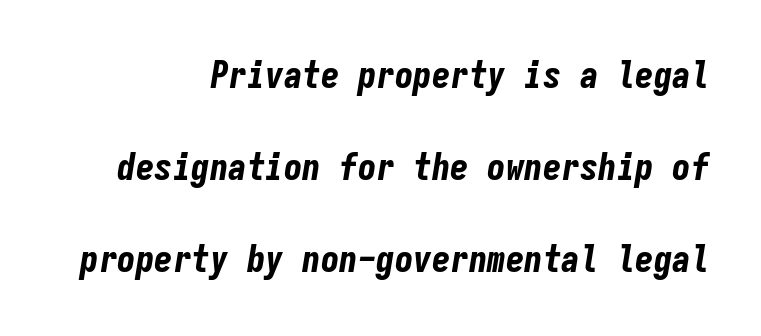
{"italic": "yes", "lean": "right", "slant_degrees": 9, "bold": "yes", "weight": "bold", "width": "condensed", "stroke_contrast": "low", "x_height": "medium", "monospaced": "yes", "underline": "no", "align": "right", "line_spacing": "loose", "line_spacing_ratio": 2.49, "letter_spacing": "normal", "letter_spacing_em": 0.0, "glyph_px": 37}
